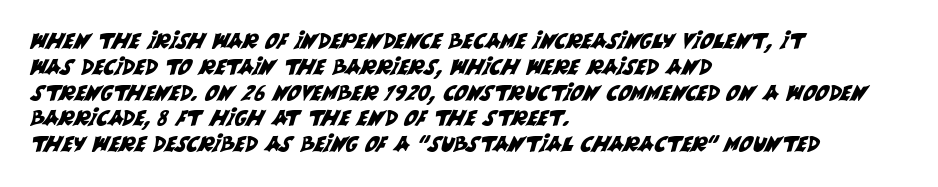
You could call the tracking neutral — neither tight nor loose. The glyphs are unaccompanied by any horizontal stroke below them. Each line starts at the same left margin while the right side varies.
